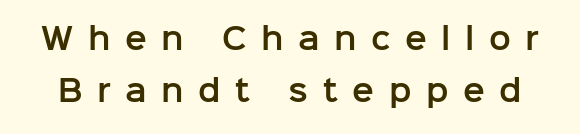
The gap between lines stays unmarked. A typesetter would label this face a sans. The passage shown is typed in a proportional face where columns would drift. Unlike italic type, these characters show no tilt at all.
